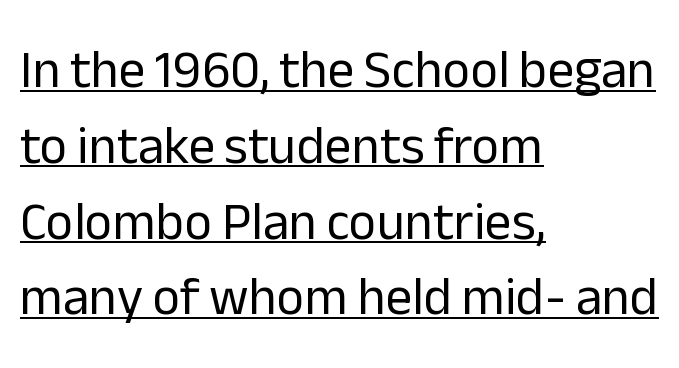
{"serif": "no", "italic": "no", "bold": "no", "weight": "regular", "width": "normal", "stroke_contrast": "low", "x_height": "medium", "monospaced": "no", "underline": "yes", "align": "left", "line_spacing": "normal", "line_spacing_ratio": 1.43, "letter_spacing": "normal", "letter_spacing_em": 0.0, "glyph_px": 53}
